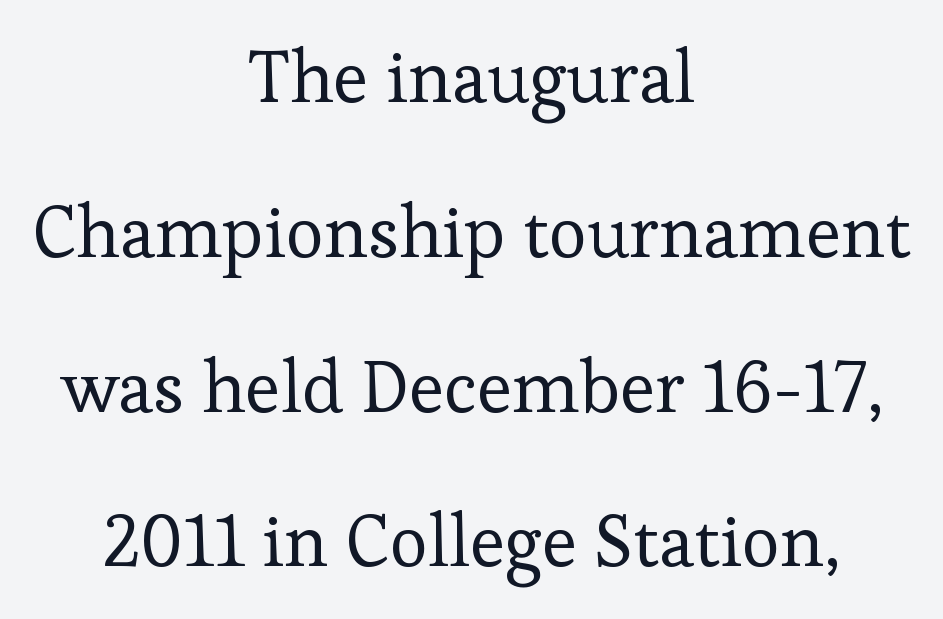
The image shows 73 px regular-weight serif type, upright; set centered, loose line spacing (2.12x), normal letter spacing, not underlined; low stroke contrast and a medium x-height.
